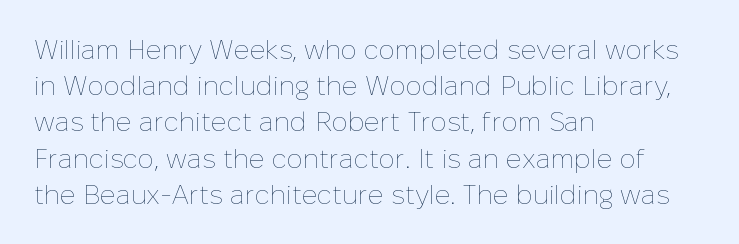
The image shows 27 px text type, upright; set left-aligned, normal line spacing (1.34x), normal letter spacing, not underlined.
